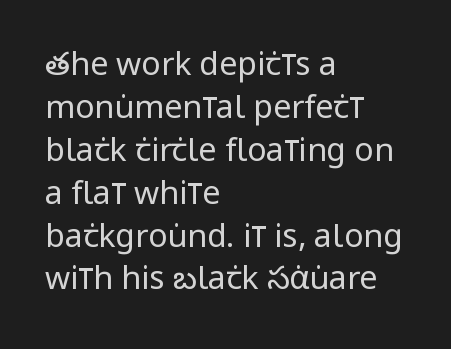
The image shows 32 px regular-weight, condensed sans-serif type, upright; set left-aligned, normal line spacing (1.34x), normal letter spacing, not underlined; low stroke contrast and a large x-height.
